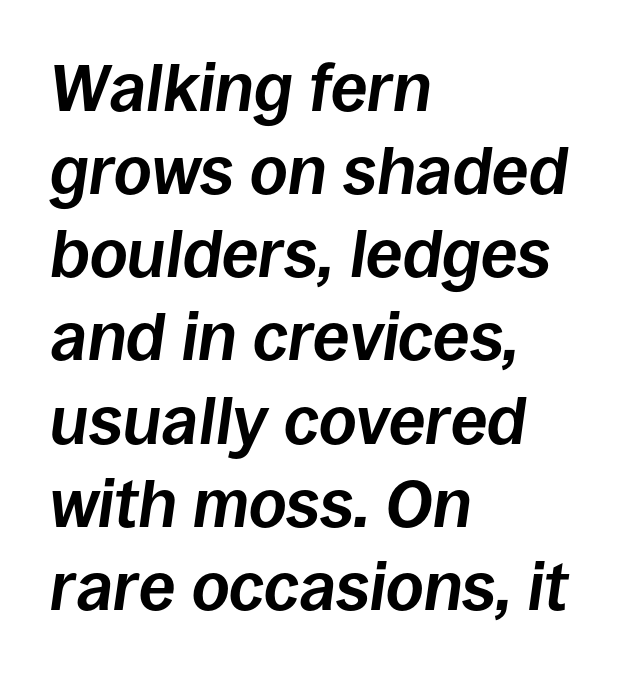
The image shows 66 px bold type, italic (leaning right); set left-aligned, normal line spacing (1.26x), normal letter spacing, not underlined; low stroke contrast and a large x-height.
